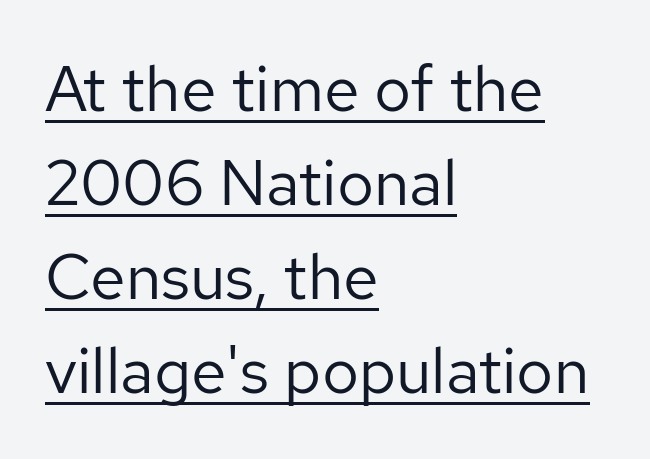
The image shows 64 px regular-weight sans-serif type, upright; set left-aligned, normal line spacing (1.47x), normal letter spacing, underlined; low stroke contrast and a medium x-height.
